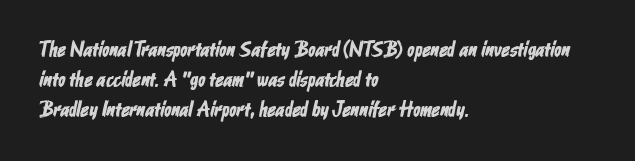
Nobody touched the tracking dial on this one. If you drew a ruler down the left edge, every line would touch it. Quick note: interline space is typical. A clean baseline with only descenders dipping below it.
